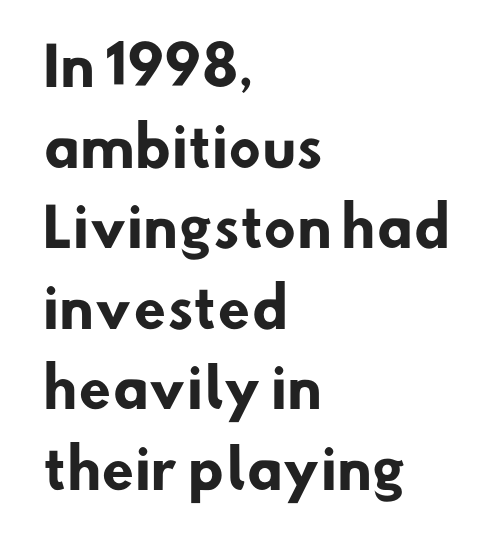
{"serif": "no", "bold": "yes", "weight": "heavy", "width": "normal", "stroke_contrast": "low", "x_height": "small", "monospaced": "no", "underline": "no", "align": "left", "line_spacing": "normal", "line_spacing_ratio": 1.52, "letter_spacing": "normal", "letter_spacing_em": 0.0, "glyph_px": 53}
